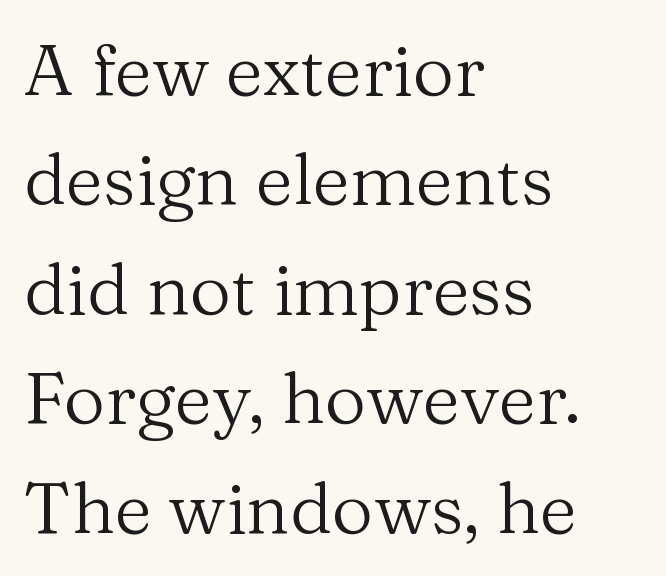
Q: Is the text bold? A: No.
Q: Is the text italic (slanted)? A: No, it is upright.
Q: Is the typeface a serif or a sans-serif typeface? A: Serif.
Q: Is the text underlined? A: No.
Q: How is the paragraph aligned? A: Left-aligned.
Q: Is the spacing between letters normal or unusually wide? A: Normal.
Q: Is the spacing between lines tight, normal or loose? A: Normal.
Q: Width (condensed, normal, or wide)? A: Normal.
Q: Stroke contrast? A: Medium.
Q: x-height? A: Medium.
Q: Monospaced? A: No.
